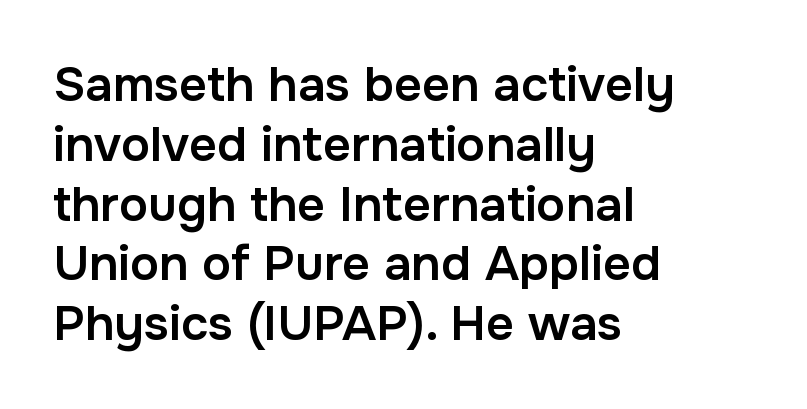
Q: Is the text bold? A: Semi-bold.
Q: Is the text italic (slanted)? A: No, it is upright.
Q: Is the typeface a serif or a sans-serif typeface? A: Sans-serif.
Q: Is the text underlined? A: No.
Q: How is the paragraph aligned? A: Left-aligned.
Q: Is the spacing between letters normal or unusually wide? A: Normal.
Q: Width (condensed, normal, or wide)? A: Normal.
Q: Stroke contrast? A: Low.
Q: x-height? A: Medium.
Q: Monospaced? A: No.
